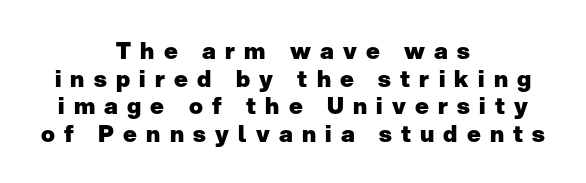
Layout note: lines centered. Do the letters lean? They stand straight. Weight check: bold — yes, fully. The tracking jumps out immediately: characters are airy and widely separated. The passage shown is not underscored anywhere.
